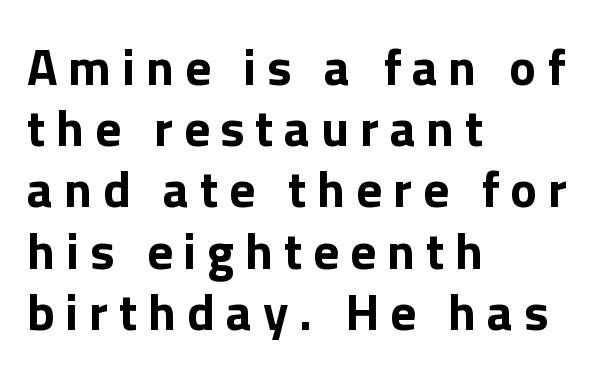
{"serif": "no", "italic": "no", "bold": "yes", "weight": "bold", "width": "normal", "x_height": "medium", "monospaced": "no", "underline": "no", "align": "left", "line_spacing_ratio": 1.2, "letter_spacing": "wide", "letter_spacing_em": 0.21, "glyph_px": 51}
